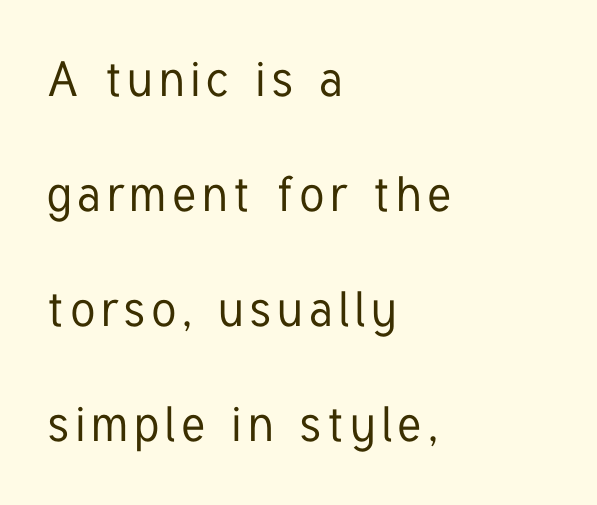
When letters stand straight like this, we call the style roman or upright. A classic flush-left, rag-right setting is used for this passage. Vertical spacing — loose. Glance below the letters and you will spot only blank space. Serif or sans? Sans — the stroke terminals are bare.
